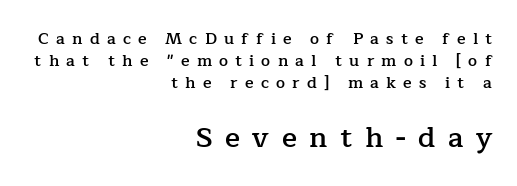
The sample has been set in demibold, a notch under bold. In CSS terms this would be text-align: right. This sample keeps an unexceptional amount of space between lines. Does the type have serifs? Yes, each stem ends in a small foot.
